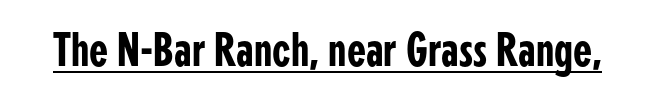
The image shows 49 px condensed sans-serif type, upright; set normal letter spacing, underlined; low stroke contrast and a medium x-height.
